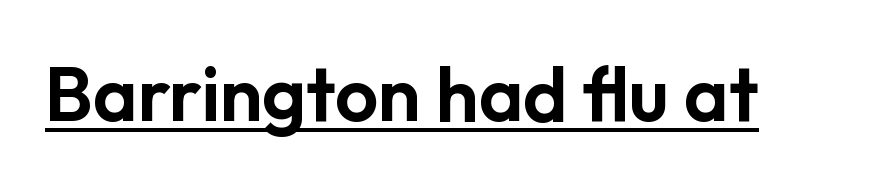
The image shows 76 px sans-serif type, upright; set normal letter spacing, underlined; low stroke contrast and a medium x-height.
